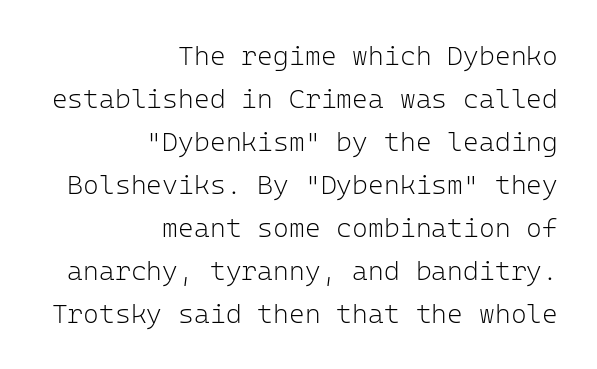
The image shows 27 px text type, upright; set right-aligned, normal line spacing (1.59x), normal letter spacing, not underlined.
